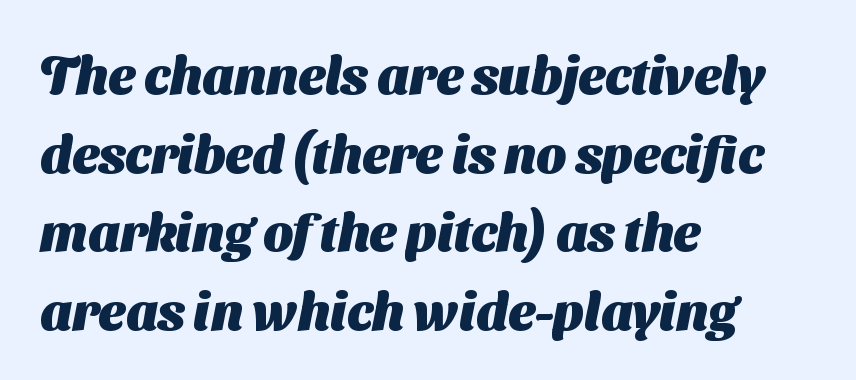
The image shows 52 px heavy sans-serif type; set left-aligned, normal line spacing (1.51x), normal letter spacing, not underlined; medium stroke contrast and a medium x-height.
